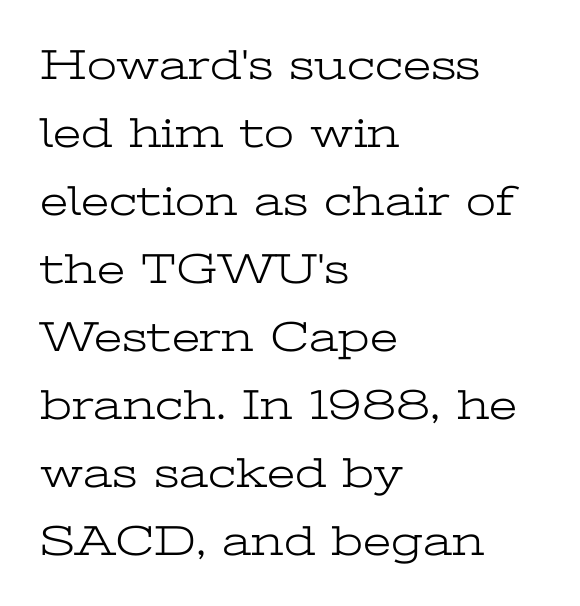
Each row of text sits above clean, open space. The paragraph has a hard left edge and a soft right edge. Letter spacing: default. The line-height multiplier appears to be the usual default.
